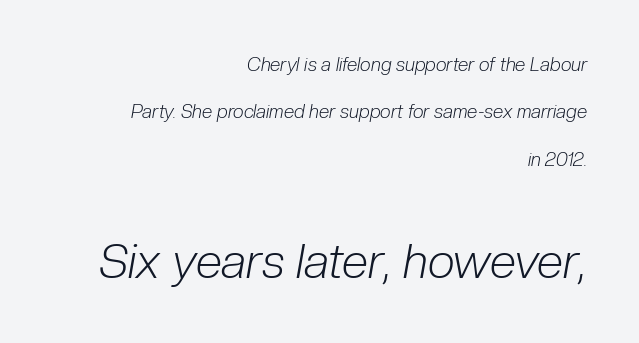
Q: Is the text bold? A: No.
Q: Is the text italic (slanted)? A: Yes, it leans right by about 10 degrees.
Q: Is the text underlined? A: No.
Q: How is the paragraph aligned? A: Right-aligned.
Q: Is the spacing between letters normal or unusually wide? A: Normal.
Q: Is the spacing between lines tight, normal or loose? A: Loose.
Q: Which block of text is set in a larger size, the first (top) or the second (bottom)? A: The second (bottom) one.
Q: Width (condensed, normal, or wide)? A: Condensed.
Q: Stroke contrast? A: Low.
Q: x-height? A: Medium.
Q: Monospaced? A: No.
